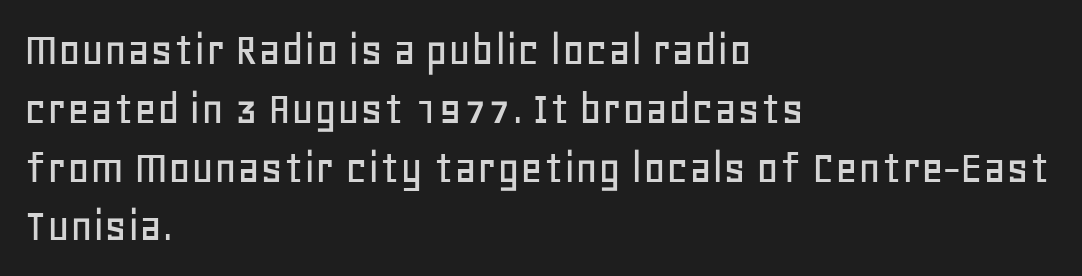
Q: Is the text italic (slanted)? A: No, it is upright.
Q: Is the typeface a serif or a sans-serif typeface? A: Sans-serif.
Q: Is the text underlined? A: No.
Q: How is the paragraph aligned? A: Left-aligned.
Q: Is the spacing between letters normal or unusually wide? A: Normal.
Q: Width (condensed, normal, or wide)? A: Normal.
Q: Stroke contrast? A: Low.
Q: x-height? A: Large.
Q: Monospaced? A: No.
